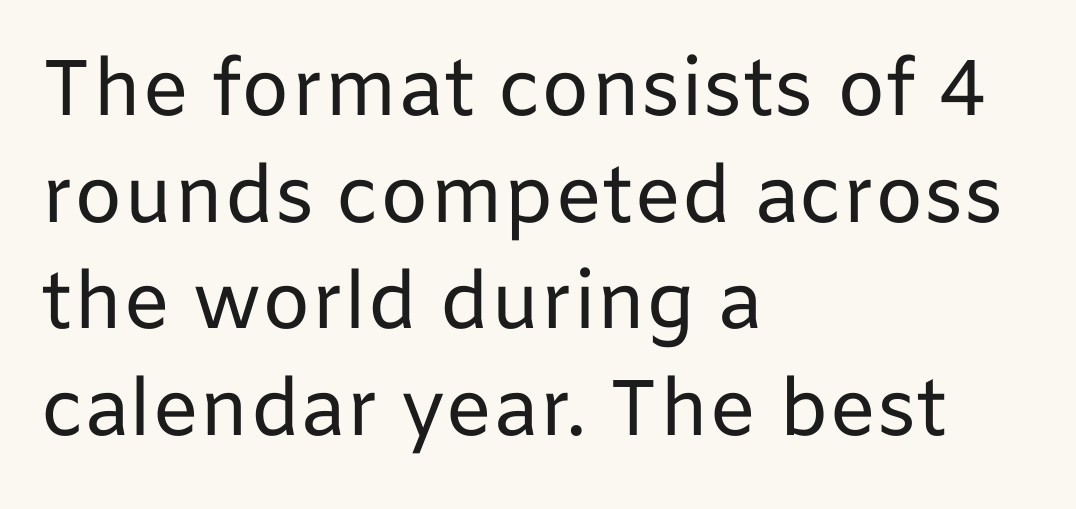
Q: Is the text bold? A: No.
Q: Is the text italic (slanted)? A: No, it is upright.
Q: Is the typeface a serif or a sans-serif typeface? A: Sans-serif.
Q: Is the text underlined? A: No.
Q: How is the paragraph aligned? A: Left-aligned.
Q: Is the spacing between letters normal or unusually wide? A: Normal.
Q: Is the spacing between lines tight, normal or loose? A: Normal.
Q: Width (condensed, normal, or wide)? A: Normal.
Q: Stroke contrast? A: Low.
Q: x-height? A: Medium.
Q: Monospaced? A: No.
